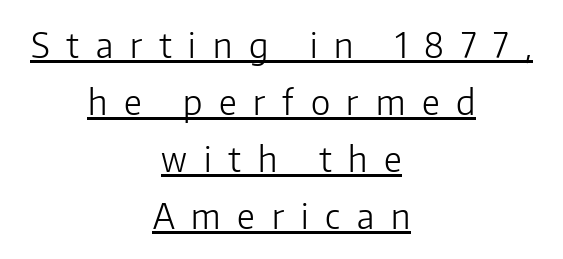
{"serif": "no", "italic": "no", "bold": "no", "weight": "light", "width": "normal", "stroke_contrast": "low", "x_height": "medium", "monospaced": "no", "underline": "yes", "align": "center", "line_spacing": "normal", "line_spacing_ratio": 1.63, "letter_spacing": "wide", "letter_spacing_em": 0.48, "glyph_px": 35}
